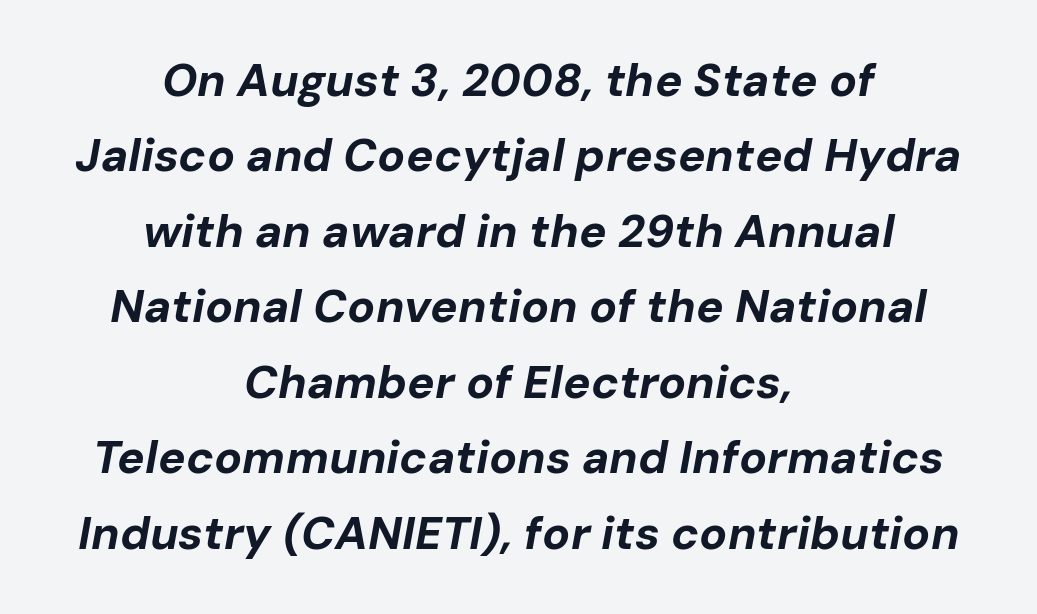
The image shows 46 px bold type, italic (leaning right); set centered, normal line spacing (1.64x), normal letter spacing, not underlined; low stroke contrast and a medium x-height.
